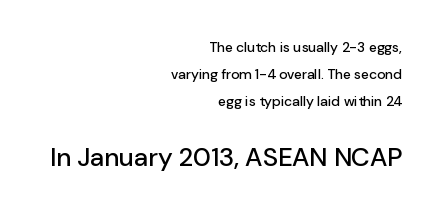
The image shows 26 px text type, upright; set right-aligned, loose line spacing (1.93x), normal letter spacing, not underlined; the second (bottom) block is 1.86x larger.
